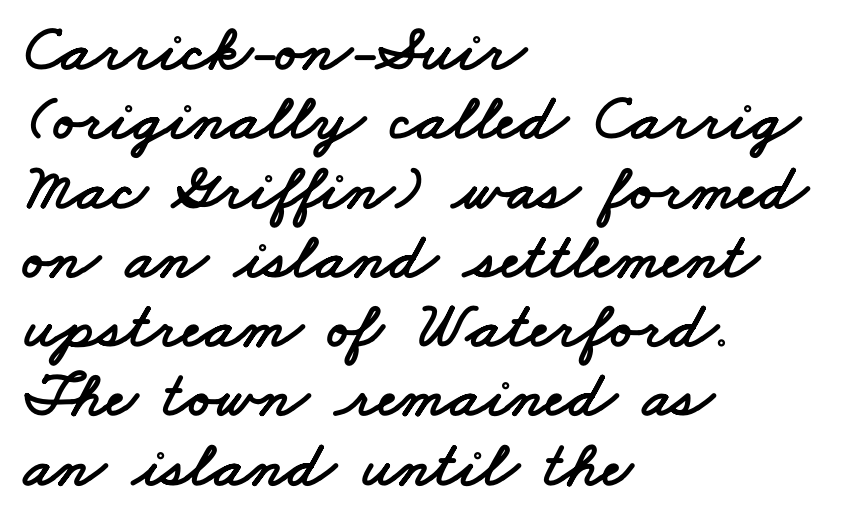
The image shows 66 px wide sans-serif type; set left-aligned, tight line spacing (1.05x), normal letter spacing, not underlined; low stroke contrast and a small x-height.
